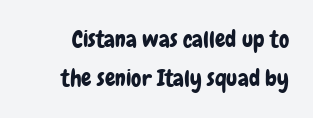
Q: Is the text italic (slanted)? A: No, it is upright.
Q: Is the text underlined? A: No.
Q: Is the spacing between letters normal or unusually wide? A: Normal.
Q: Is the spacing between lines tight, normal or loose? A: Normal.
